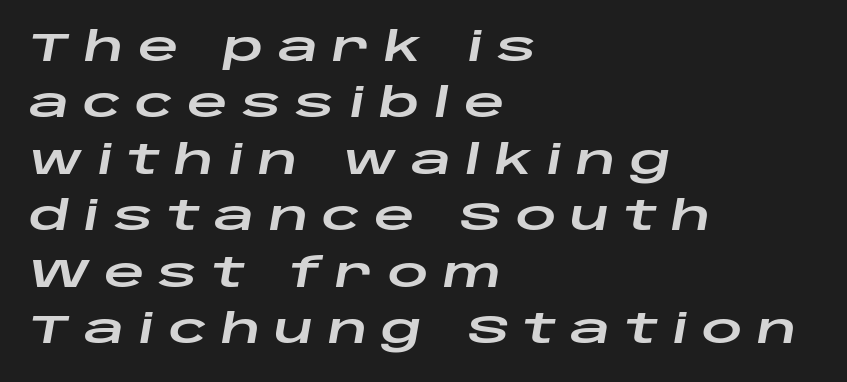
{"italic": "yes", "lean": "right", "slant_degrees": 10, "width": "wide", "stroke_contrast": "low", "x_height": "large", "monospaced": "no", "underline": "no", "align": "left", "line_spacing": "normal", "line_spacing_ratio": 1.41, "letter_spacing": "wide", "letter_spacing_em": 0.35, "glyph_px": 40}
